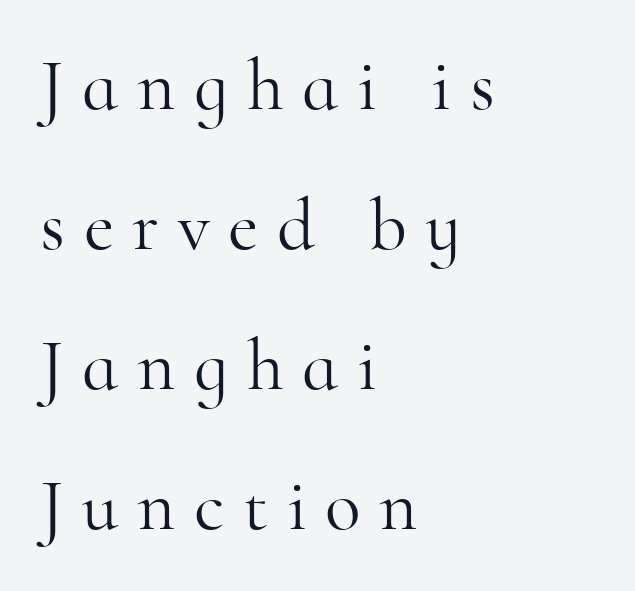
To sum up the face: it has serifs. Proportional: the letters do not fall into vertical columns. The typesetter chose a ragged-right arrangement here. Rendered with straight, roman letterforms. The glyphs are unaccompanied by any horizontal stroke below them.
